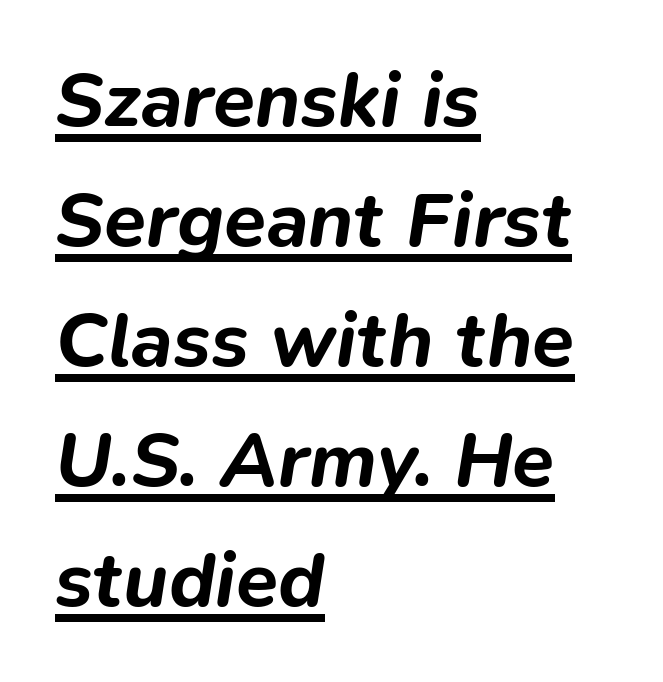
The face used here is proportionally spaced, like ordinary book or web type. This sample carries an underscore along the baseline area. This sample uses plain, unmodified letter spacing. The specimen reads as italic at a glance. Horizontal bands of white between lines are of average thickness.
